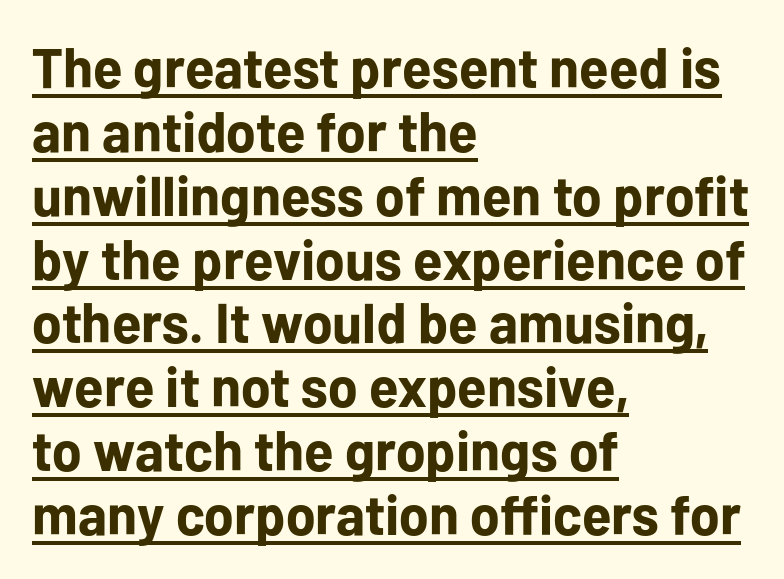
You can tell it's not italic because the verticals are truly vertical. One-word summary of the alignment: left. These lines are rendered in a variable-pitch font. You could call the tracking neutral — neither tight nor loose. The lines are packed closely together with very little leading. Emphasis by weight is at full strength: bold.
